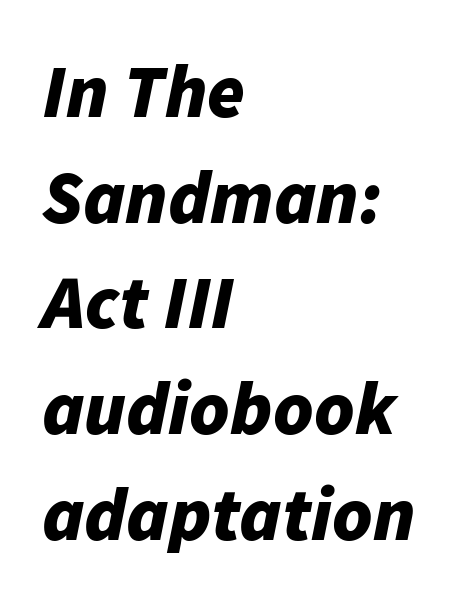
The typography opts for an oblique posture over an upright one. Each letter keeps its own natural width here, so spacing adapts to shape. Nothing unusual about the tracking: characters are spaced as the font intends. A clean baseline with only descenders dipping below it.
